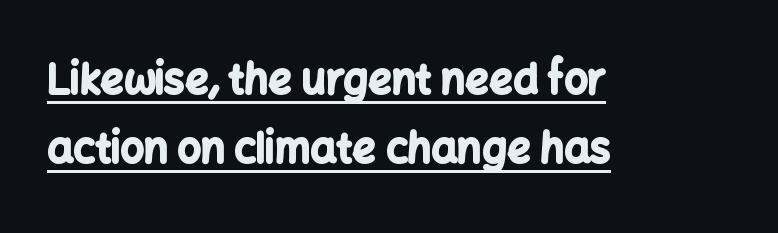
The image shows 41 px bold sans-serif type, upright; set left-aligned, normal line spacing (1.68x), normal letter spacing, underlined; low stroke contrast and a medium x-height.
